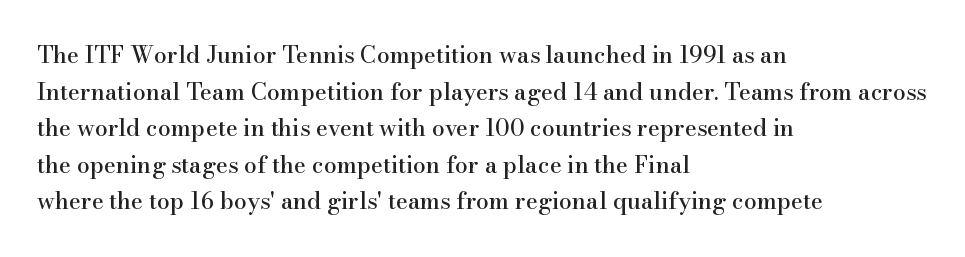
Q: Is the text italic (slanted)? A: No, it is upright.
Q: Is the text underlined? A: No.
Q: How is the paragraph aligned? A: Left-aligned.
Q: Is the spacing between letters normal or unusually wide? A: Normal.
Q: Is the spacing between lines tight, normal or loose? A: Normal.
